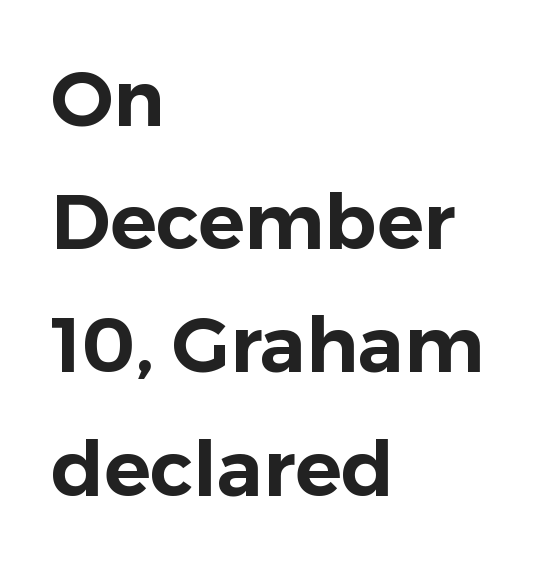
Q: Is the text italic (slanted)? A: No, it is upright.
Q: Is the typeface a serif or a sans-serif typeface? A: Sans-serif.
Q: Is the text underlined? A: No.
Q: How is the paragraph aligned? A: Left-aligned.
Q: Is the spacing between letters normal or unusually wide? A: Normal.
Q: Is the spacing between lines tight, normal or loose? A: Normal.
Q: Width (condensed, normal, or wide)? A: Normal.
Q: Stroke contrast? A: Low.
Q: x-height? A: Medium.
Q: Monospaced? A: No.
